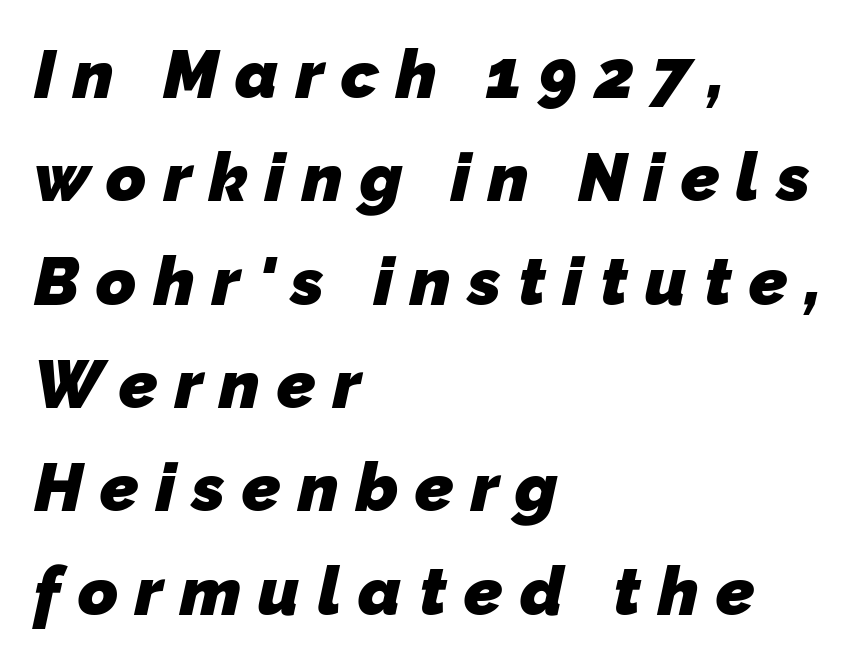
{"serif": "no", "bold": "yes", "weight": "heavy", "width": "normal", "stroke_contrast": "low", "x_height": "medium", "monospaced": "no", "underline": "no", "align": "left", "line_spacing": "normal", "line_spacing_ratio": 1.52, "letter_spacing": "wide", "letter_spacing_em": 0.25, "glyph_px": 68}
